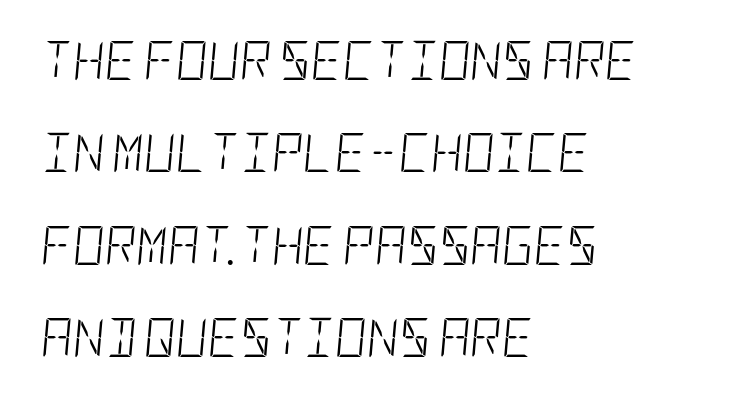
Q: Is the text bold? A: No.
Q: Is the text italic (slanted)? A: Yes, it leans right by about 5 degrees.
Q: Is the text underlined? A: No.
Q: How is the paragraph aligned? A: Left-aligned.
Q: Is the spacing between letters normal or unusually wide? A: Normal.
Q: Is the spacing between lines tight, normal or loose? A: Loose.
Q: Width (condensed, normal, or wide)? A: Condensed.
Q: Stroke contrast? A: Low.
Q: x-height? A: Large.
